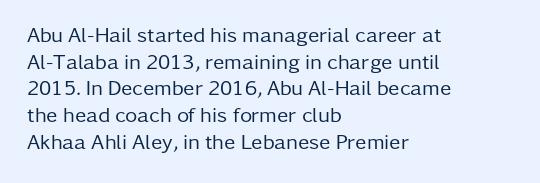
The image shows 21 px text type, upright; set left-aligned, normal line spacing (1.27x), normal letter spacing, not underlined.
